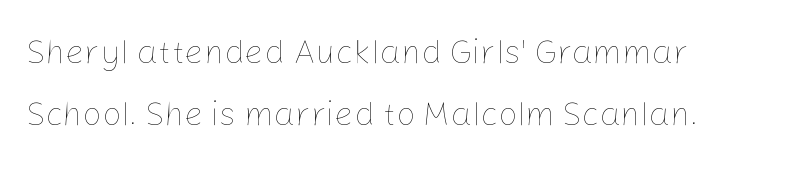
The letters advance in unequal steps, a hallmark of proportional type. Honestly, the letter spacing is just normal — you wouldn't notice it. Descenders hang freely into open space. Is this a heavy cut? Hardly; it is regular or lighter. Do the letters lean? They stand straight.
